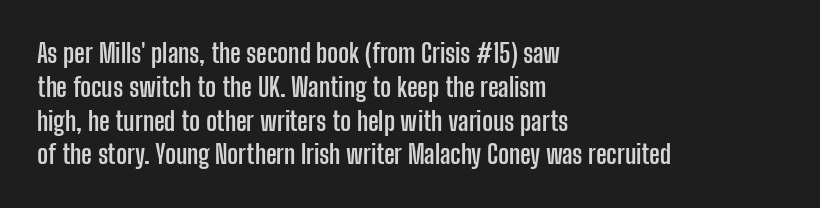
Q: Is the text bold? A: Yes.
Q: Is the text italic (slanted)? A: No, it is upright.
Q: Is the text underlined? A: No.
Q: How is the paragraph aligned? A: Left-aligned.
Q: Is the spacing between letters normal or unusually wide? A: Normal.
Q: Is the spacing between lines tight, normal or loose? A: Normal.
